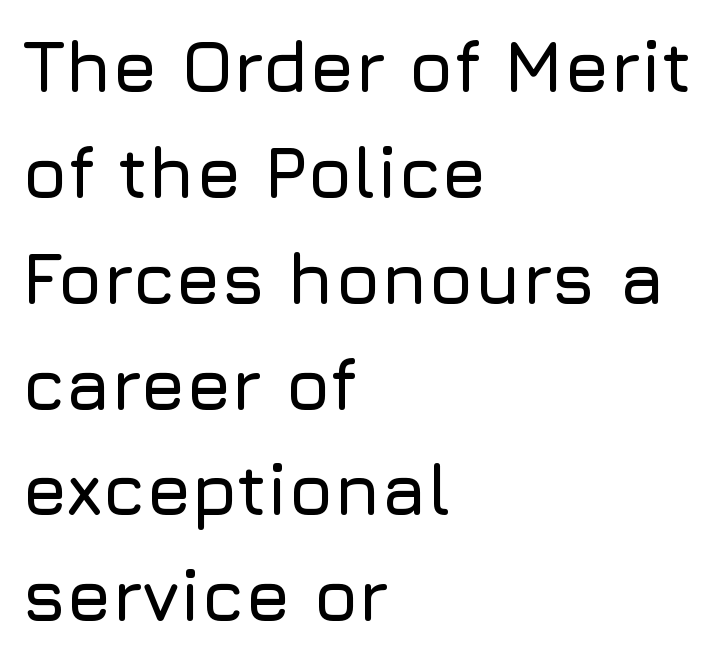
Does the type have serifs? No, each stem ends abruptly. In CSS terms this would be text-align: left. You could not count columns in this text — the font is proportionally spaced. No italicization has been applied; the sample stays upright.
